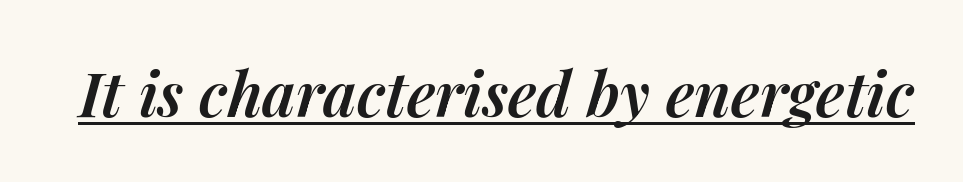
Compared with an ordinary text face, these strokes are moderately heavier — a semibold. Do the characters align in a grid? No, the font is proportional. Is there an underline? Yes — a line sits under the letters. Yep, that's italic — everything's leaning.
